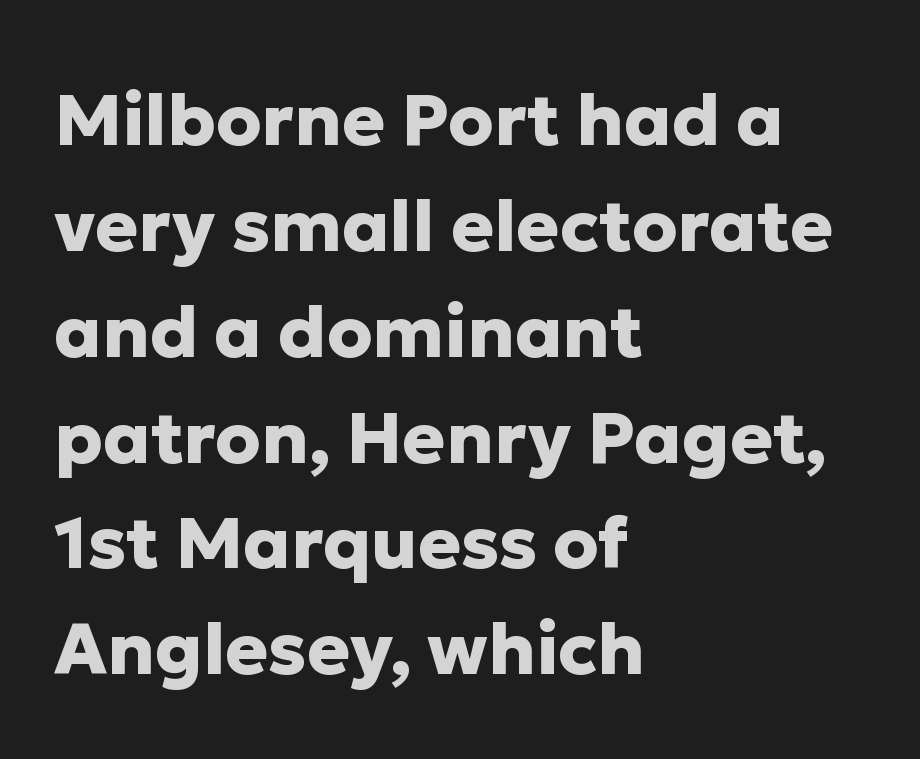
The image shows 72 px heavy sans-serif type, upright; set left-aligned, normal line spacing (1.47x), normal letter spacing, not underlined; low stroke contrast and a medium x-height.
